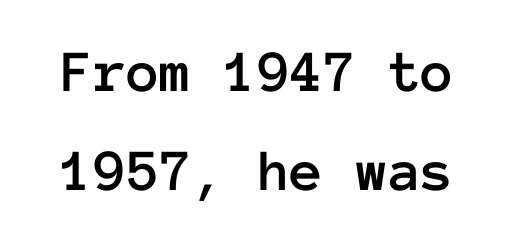
The image shows 60 px text type, upright, monospaced; set normal line spacing (1.65x), normal letter spacing, not underlined; low stroke contrast and a medium x-height.
